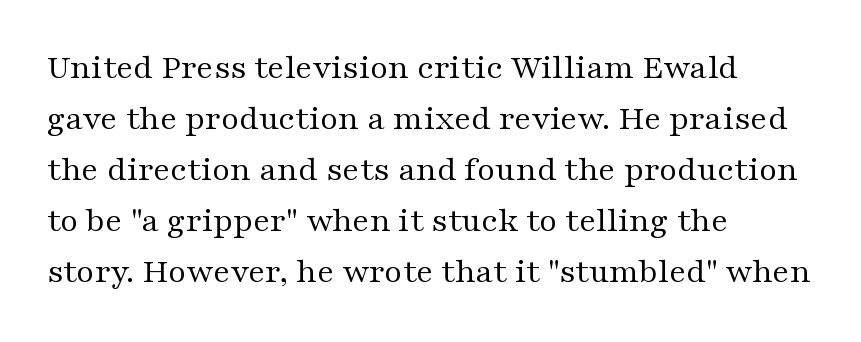
This is roman type, the default non-slanted kind. The passage shown has conventional tracking throughout. Letters have the restrained weight of plain body copy at most. The rendering uses natural spacing where letterforms have individual widths. The passage is arranged the way most books set body copy — flush left. Letterform terminals end in serifs throughout the passage.
